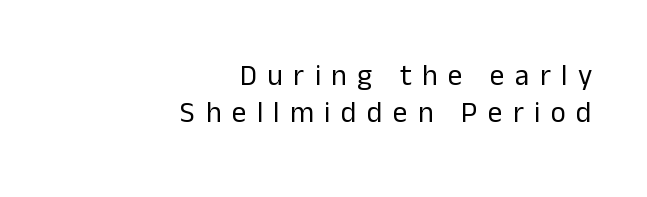
{"serif": "no", "italic": "no", "bold": "no", "weight": "regular", "width": "normal", "stroke_contrast": "low", "x_height": "medium", "monospaced": "no", "underline": "no", "align": "right", "line_spacing": "normal", "line_spacing_ratio": 1.29, "letter_spacing": "wide", "letter_spacing_em": 0.36, "glyph_px": 29}
